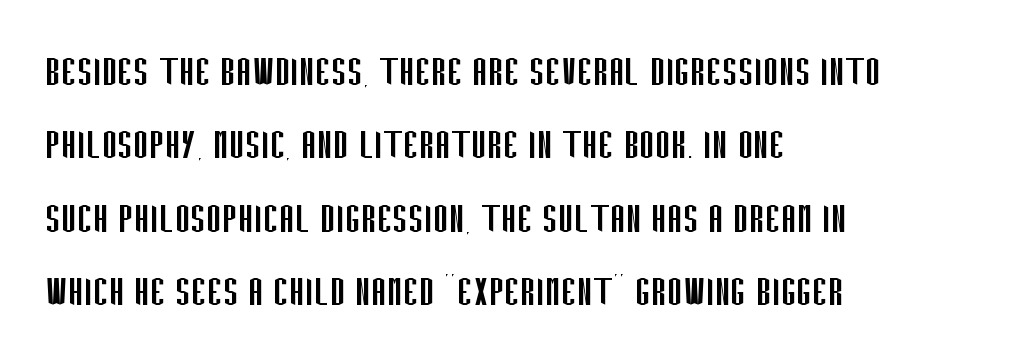
The image shows 47 px regular-weight, condensed sans-serif type, upright; set left-aligned, normal line spacing (1.56x), normal letter spacing, not underlined; low stroke contrast and a large x-height.
